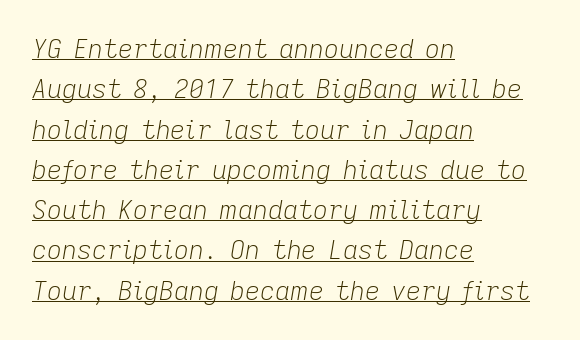
{"italic": "yes", "lean": "right", "slant_degrees": 9, "bold": "no", "underline": "yes", "align": "left", "line_spacing": "normal", "line_spacing_ratio": 1.55, "letter_spacing": "normal", "letter_spacing_em": 0.0, "glyph_px": 26}
